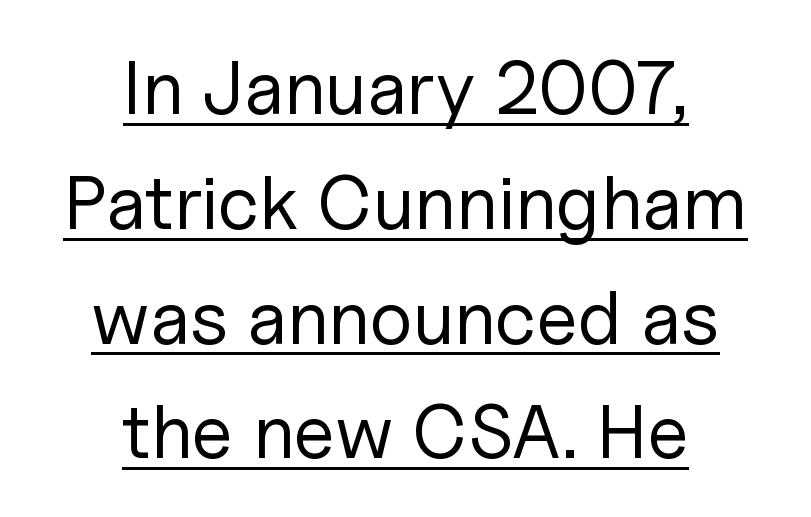
{"serif": "no", "italic": "no", "bold": "no", "weight": "regular", "width": "normal", "stroke_contrast": "low", "x_height": "medium", "monospaced": "no", "underline": "yes", "align": "center", "line_spacing": "normal", "line_spacing_ratio": 1.51, "letter_spacing": "normal", "letter_spacing_em": 0.0, "glyph_px": 76}
